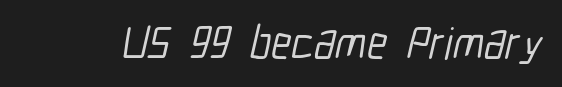
{"serif": "no", "width": "condensed", "stroke_contrast": "low", "x_height": "medium", "monospaced": "no", "underline": "no", "letter_spacing": "normal", "letter_spacing_em": 0.0, "glyph_px": 45}
